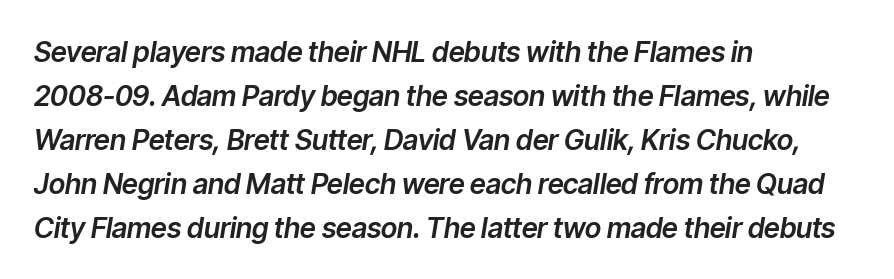
Reading down the block, your eye returns to a fixed left position each line. These lines are rendered in a variable-pitch font. Does the leading feel generous? No, just average. Decoration check: the copy has no underline. The passage shown has conventional tracking throughout. Characters are canted at an angle relative to the baseline's perpendicular.
